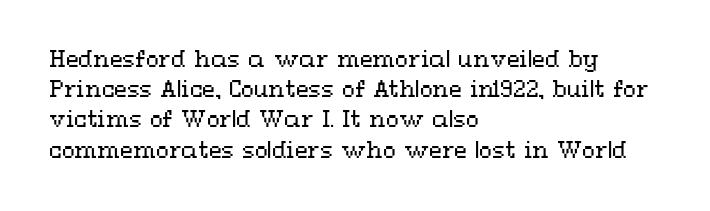
The image shows 21 px text type, upright; set left-aligned, normal line spacing (1.44x), normal letter spacing, not underlined.
